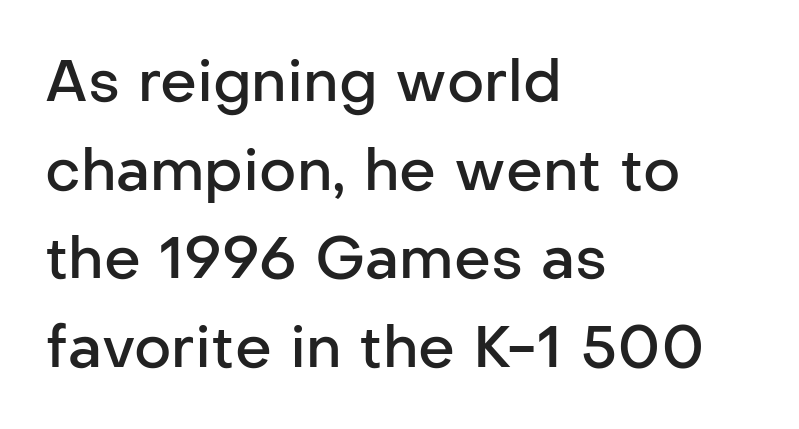
The image shows 58 px semibold sans-serif type, upright; set left-aligned, normal line spacing (1.53x), normal letter spacing, not underlined; low stroke contrast and a medium x-height.
